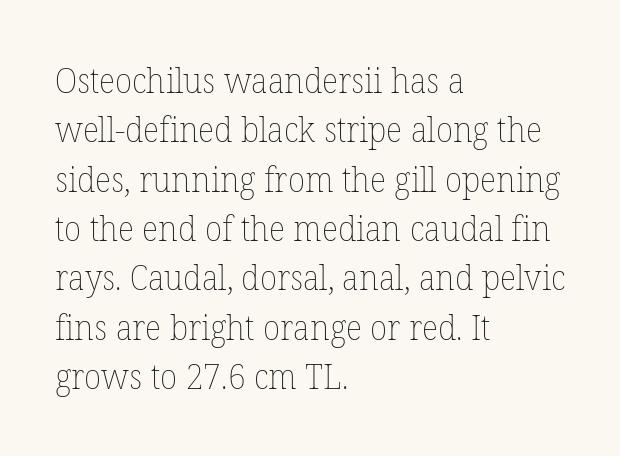
Q: Is the text bold? A: No.
Q: Is the text italic (slanted)? A: No, it is upright.
Q: Is the text underlined? A: No.
Q: How is the paragraph aligned? A: Left-aligned.
Q: Is the spacing between letters normal or unusually wide? A: Normal.
Q: Is the spacing between lines tight, normal or loose? A: Normal.
Q: Width (condensed, normal, or wide)? A: Normal.
Q: Stroke contrast? A: Low.
Q: x-height? A: Medium.
Q: Monospaced? A: No.
